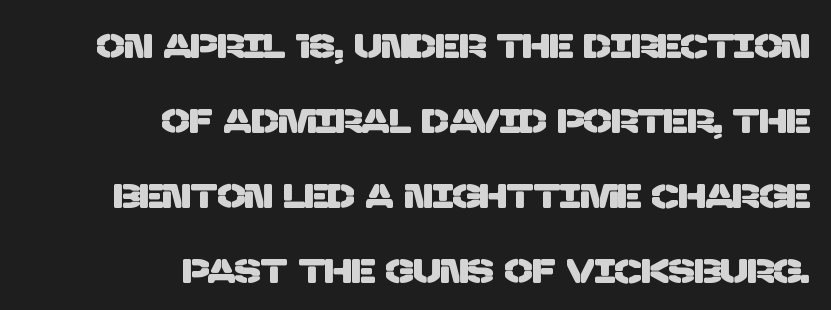
{"serif": "no", "width": "normal", "stroke_contrast": "low", "x_height": "large", "monospaced": "no", "underline": "no", "align": "right", "line_spacing": "loose", "line_spacing_ratio": 2.27, "letter_spacing": "normal", "letter_spacing_em": 0.0, "glyph_px": 33}
